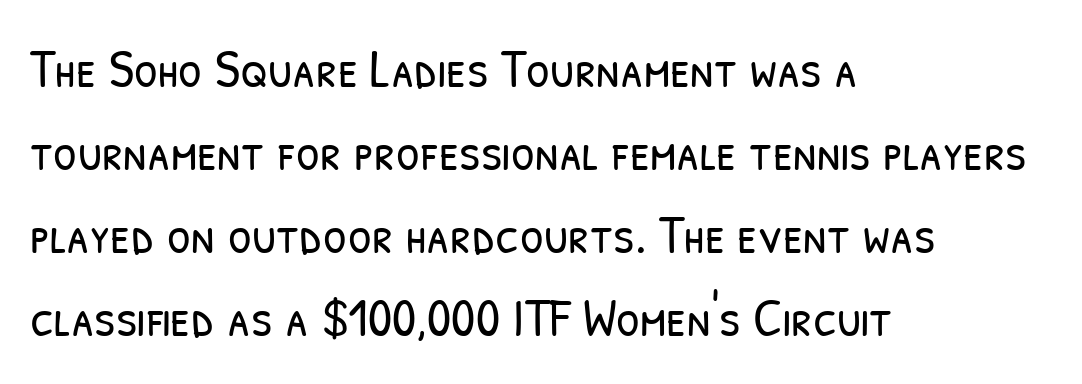
No letter is thick-stroked: the sample isn't bold. Caption: multi-line text, flush left, ragged right. Rows of type keep a routine distance in the vertical direction. Grotesque or geometric, the face here clearly has no serifs. Think of a printed novel: that variable character pitch is what you see here. The passage shown is not underscored anywhere.
